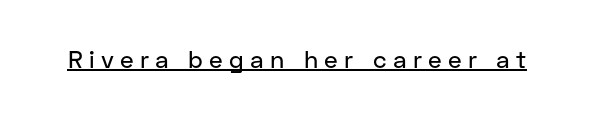
{"italic": "no", "underline": "yes", "letter_spacing": "wide", "letter_spacing_em": 0.26, "glyph_px": 24}
